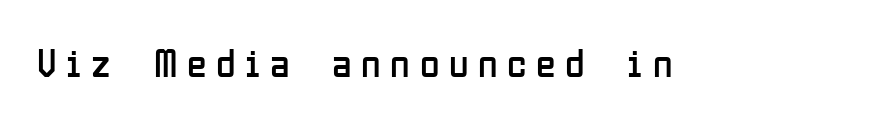
The image shows 40 px regular-weight, condensed sans-serif type, upright; set unusually wide letter spacing (+0.24 em), not underlined; low stroke contrast and a medium x-height.
